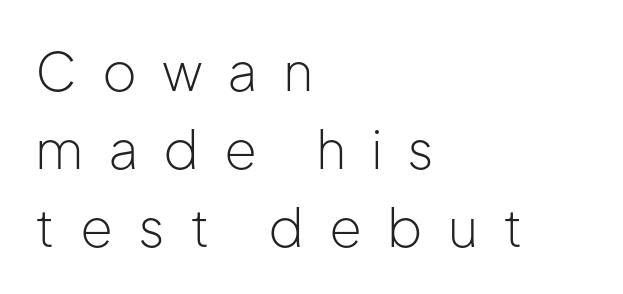
{"serif": "no", "italic": "no", "bold": "no", "weight": "light", "width": "normal", "stroke_contrast": "low", "x_height": "medium", "monospaced": "no", "underline": "no", "align": "left", "line_spacing": "normal", "line_spacing_ratio": 1.47, "letter_spacing": "wide", "letter_spacing_em": 0.47, "glyph_px": 53}
